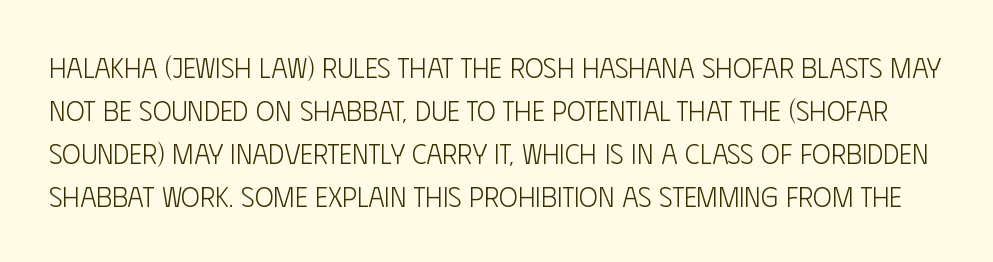
The leading is moderate, giving the passage an even texture. The typesetting does not lean heavy: it is not bold. Compared with typical body copy, the letter spacing here is the same. You can tell it's not italic because the verticals are truly vertical. The zone under the glyphs is completely vacant.
